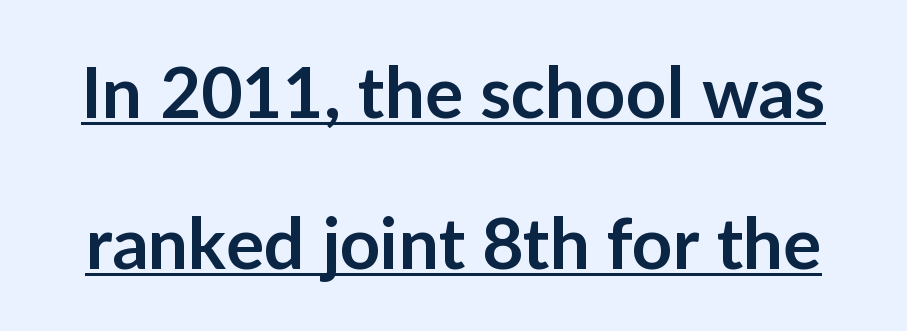
Each line of the rendering has a horizontal stroke beneath the glyphs. I'd call this a sans setting — the letters go barefoot. Students, note that the glyphs here touch the page at normal intervals. Upright lettering throughout.
